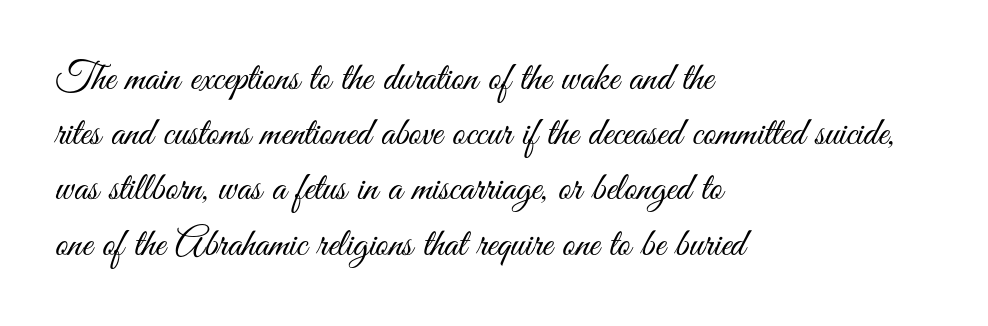
The image shows 40 px light, condensed sans-serif type; set left-aligned, normal line spacing (1.38x), normal letter spacing, not underlined; medium stroke contrast and a small x-height.
